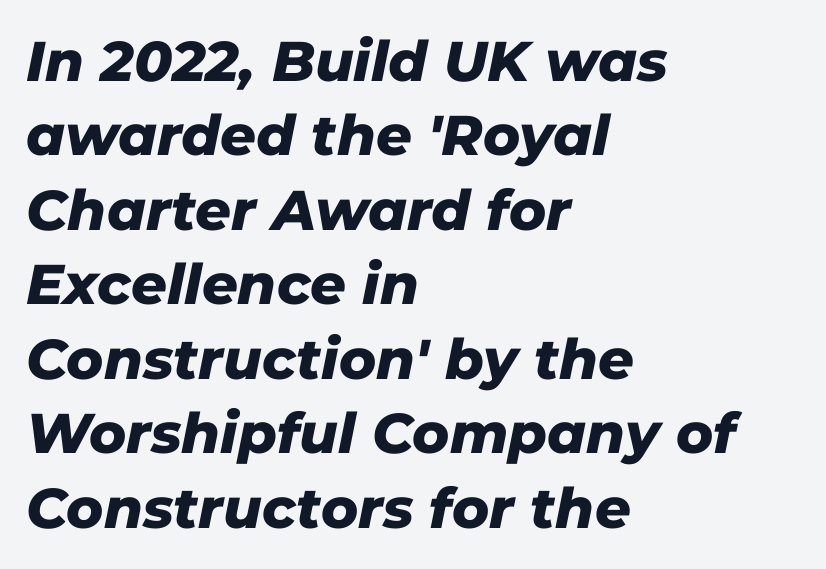
Q: Is the text bold? A: Yes.
Q: Is the text italic (slanted)? A: Yes, it leans right by about 11 degrees.
Q: Is the text underlined? A: No.
Q: How is the paragraph aligned? A: Left-aligned.
Q: Is the spacing between letters normal or unusually wide? A: Normal.
Q: Is the spacing between lines tight, normal or loose? A: Normal.
Q: Width (condensed, normal, or wide)? A: Normal.
Q: Stroke contrast? A: Low.
Q: x-height? A: Medium.
Q: Monospaced? A: No.
